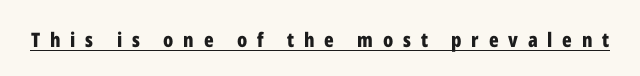
Q: Is the text bold? A: Yes.
Q: Is the text italic (slanted)? A: No, it is upright.
Q: Is the text underlined? A: Yes.
Q: Is the spacing between letters normal or unusually wide? A: Unusually wide.
